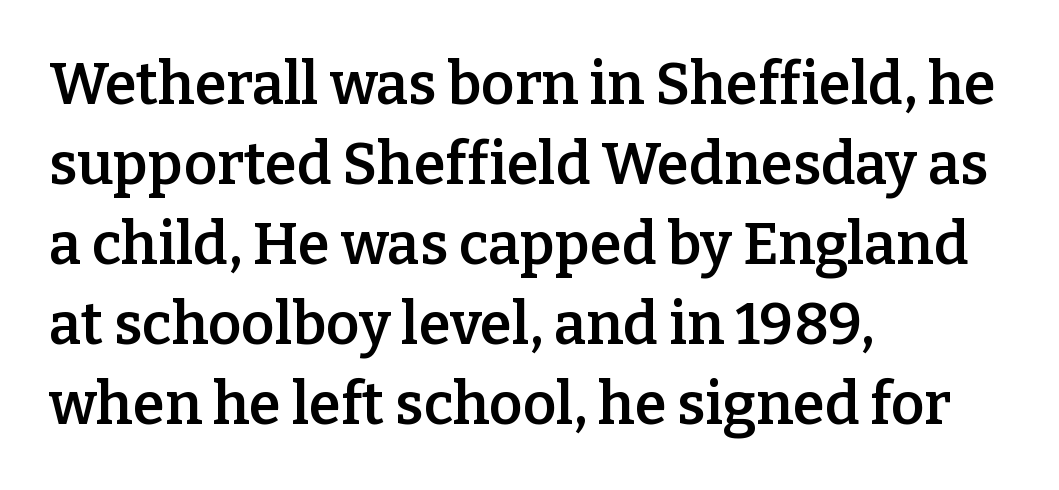
Q: Is the text bold? A: Semi-bold.
Q: Is the text italic (slanted)? A: No, it is upright.
Q: Is the typeface a serif or a sans-serif typeface? A: Serif.
Q: Is the text underlined? A: No.
Q: How is the paragraph aligned? A: Left-aligned.
Q: Is the spacing between letters normal or unusually wide? A: Normal.
Q: Is the spacing between lines tight, normal or loose? A: Normal.
Q: Width (condensed, normal, or wide)? A: Normal.
Q: Stroke contrast? A: Low.
Q: x-height? A: Medium.
Q: Monospaced? A: No.
